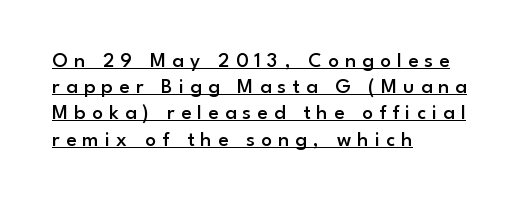
{"italic": "no", "bold": "semi", "underline": "yes", "align": "left", "line_spacing": "normal", "line_spacing_ratio": 1.25, "letter_spacing": "wide", "letter_spacing_em": 0.3, "glyph_px": 21}
